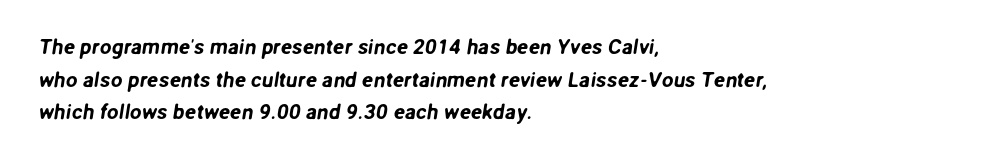
The image shows 21 px text type; set left-aligned, normal line spacing (1.55x), normal letter spacing, not underlined.
